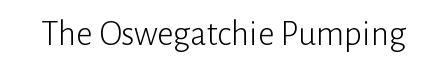
Each letter's strokes conclude bluntly, with no projecting serifs. Does the lettering tilt? It doesn't — this is upright. These lines are rendered in a variable-pitch font. The space directly below the letters is spotless.
